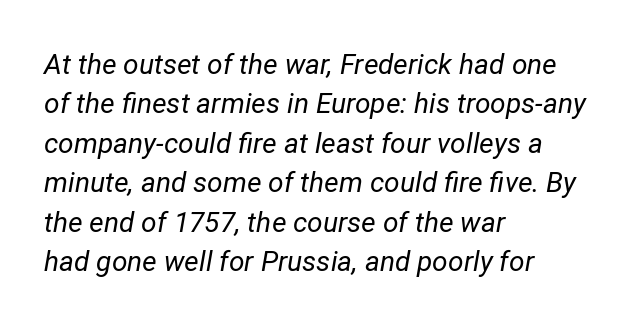
The rendering keeps characters at their native spacing. No extra ink here — the face is not bold. Quick note: interline space is typical. The glyphs are unaccompanied by any horizontal stroke below them.
